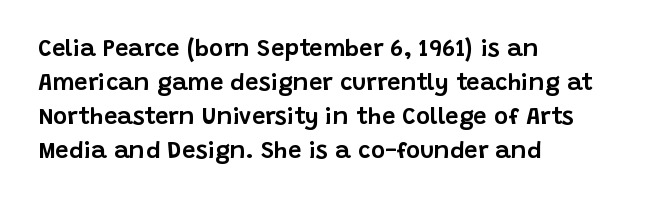
The image shows 24 px text type, upright; set left-aligned, normal line spacing (1.41x), normal letter spacing, not underlined.
